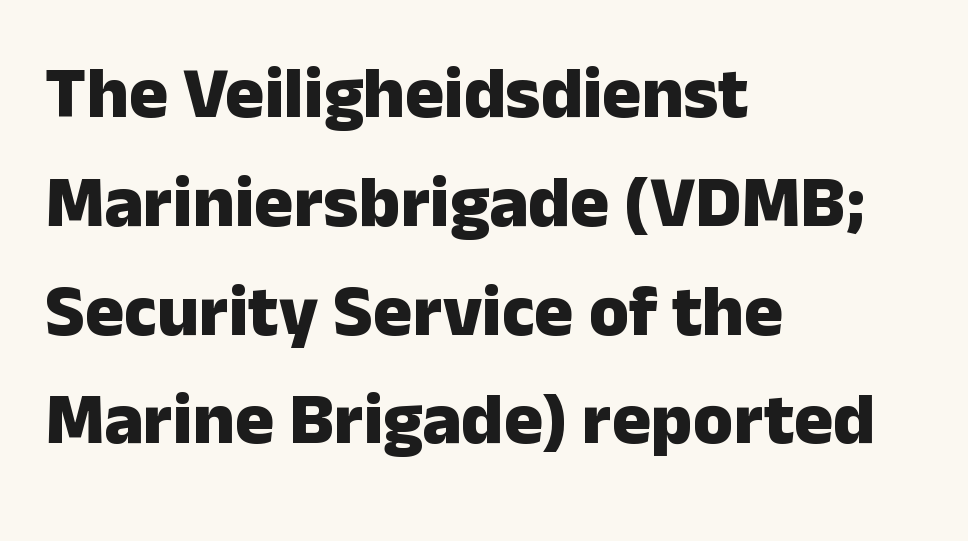
The image shows 73 px heavy sans-serif type, upright; set left-aligned, normal line spacing (1.49x), normal letter spacing, not underlined; low stroke contrast and a medium x-height.
